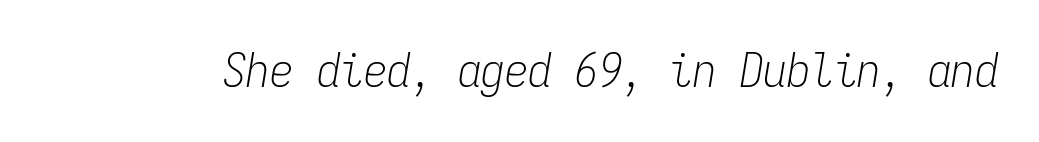
The passage shown is not bold in any degree. Descenders hang freely into open space. The rendering applies a slant to the glyphs. This rendering leaves character spacing at its baseline value. You could count columns in this text — the font is strictly monospaced.
